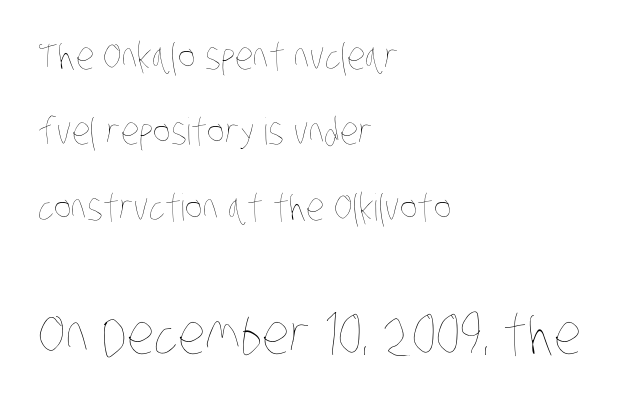
{"bold": "no", "weight": "thin", "width": "condensed", "stroke_contrast": "low", "x_height": "large", "monospaced": "no", "underline": "no", "align": "left", "line_spacing": "loose", "line_spacing_ratio": 2.04, "letter_spacing": "normal", "letter_spacing_em": 0.0, "larger_block": "second", "size_ratio": 1.49, "glyph_px": 55}
